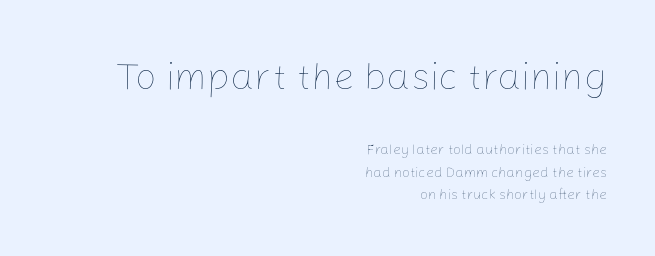
{"italic": "no", "bold": "no", "weight": "thin", "width": "normal", "stroke_contrast": "low", "x_height": "medium", "monospaced": "no", "underline": "no", "align": "right", "line_spacing": "normal", "line_spacing_ratio": 1.58, "letter_spacing": "normal", "letter_spacing_em": 0.0, "larger_block": "first", "size_ratio": 2.71, "glyph_px": 38}
